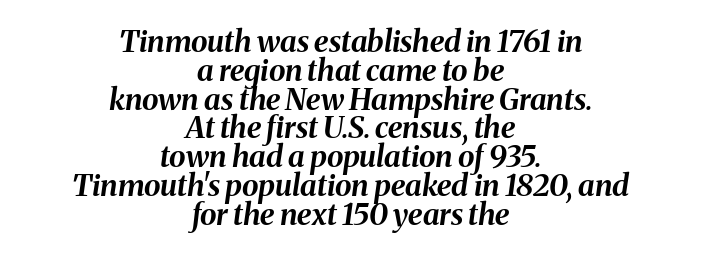
{"italic": "yes", "lean": "right", "slant_degrees": 8, "bold": "yes", "weight": "bold", "width": "normal", "stroke_contrast": "medium", "x_height": "medium", "monospaced": "no", "underline": "no", "align": "center", "line_spacing": "tight", "line_spacing_ratio": 0.96, "letter_spacing": "normal", "letter_spacing_em": 0.0, "glyph_px": 30}
